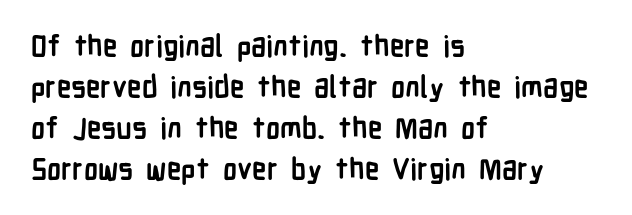
Typeset ragged right — the left edge is the straight one. The designer left line spacing at the default. The passage shown is typeset with a sans-serif family. Stroke thickness is high; the sample reads as a true bold.
